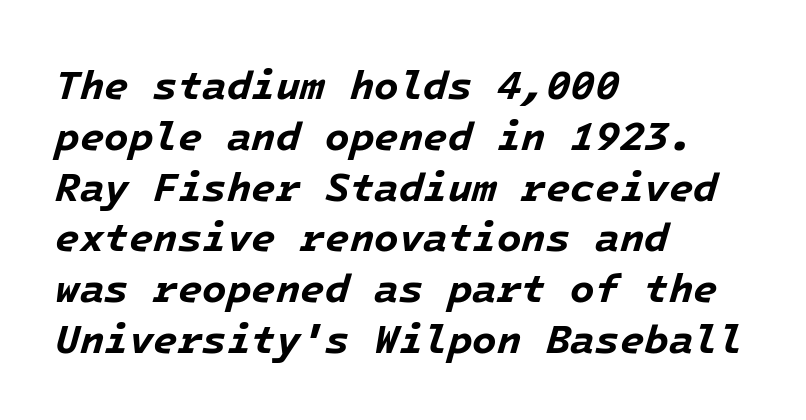
Plain, unruled lines of type. Slanted lettering throughout. How would I describe the line gaps? Plain and ordinary. This is heavy type, rendered in bold. The passage is arranged the way most books set body copy — flush left.
